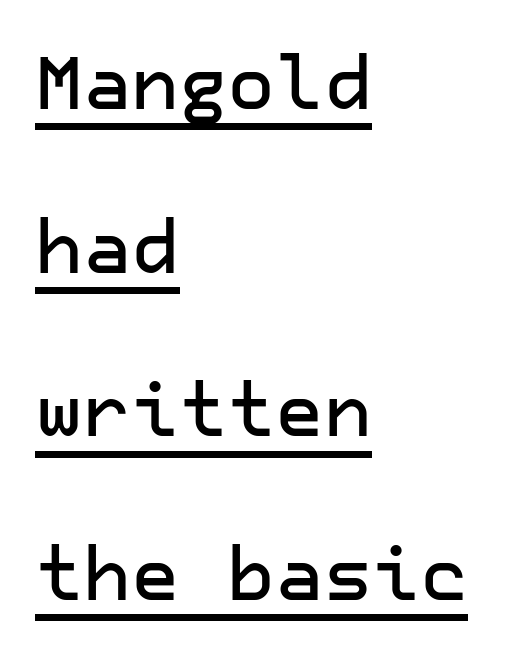
{"serif": "no", "italic": "no", "width": "normal", "stroke_contrast": "low", "x_height": "medium", "underline": "yes", "align": "left", "line_spacing": "loose", "line_spacing_ratio": 2.21, "letter_spacing": "normal", "letter_spacing_em": 0.0, "glyph_px": 74}
